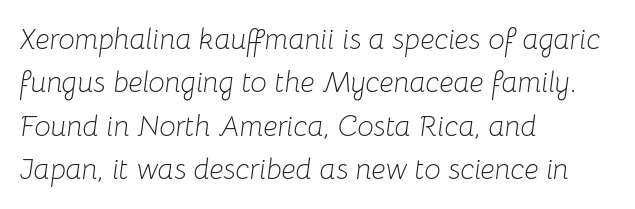
Q: Is the text bold? A: No.
Q: Is the text italic (slanted)? A: Yes, it leans right by about 8 degrees.
Q: Is the text underlined? A: No.
Q: How is the paragraph aligned? A: Left-aligned.
Q: Is the spacing between letters normal or unusually wide? A: Normal.
Q: Is the spacing between lines tight, normal or loose? A: Normal.
Q: Width (condensed, normal, or wide)? A: Normal.
Q: Stroke contrast? A: Low.
Q: x-height? A: Medium.
Q: Monospaced? A: No.
